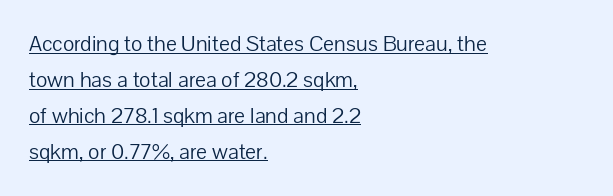
{"italic": "no", "bold": "no", "underline": "yes", "align": "left", "line_spacing": "normal", "line_spacing_ratio": 1.56, "letter_spacing": "normal", "letter_spacing_em": 0.0, "glyph_px": 23}
